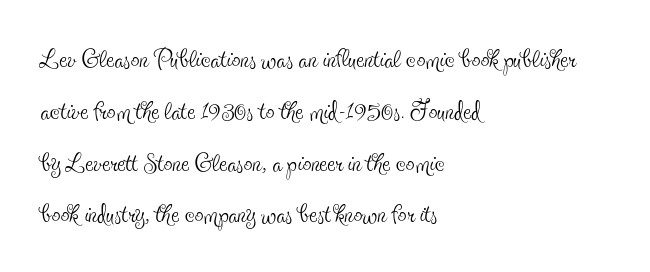
The image shows 35 px thin, condensed serif type; set left-aligned, normal line spacing (1.48x), normal letter spacing, not underlined; a small x-height.
